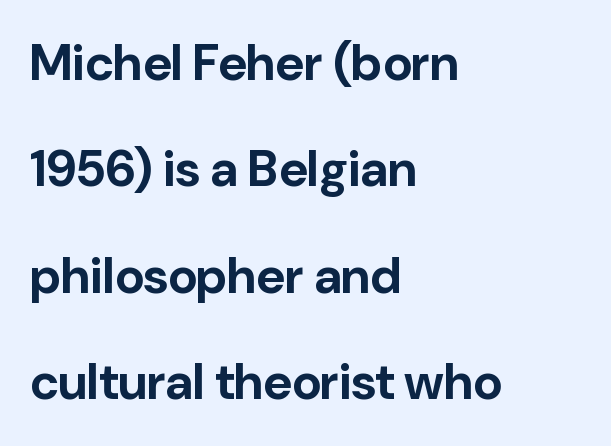
One-word summary of the alignment: left. Heavy, bold letterforms. The foot of each line stays bare and open. The rendering keeps characters at their native spacing. Here the designer chose a conventional face with non-uniform glyph widths.
